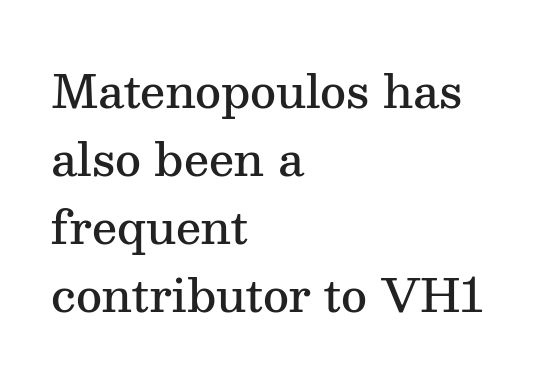
The image shows 45 px semibold serif type, upright; set left-aligned, normal line spacing (1.51x), normal letter spacing, not underlined; medium stroke contrast and a medium x-height.
